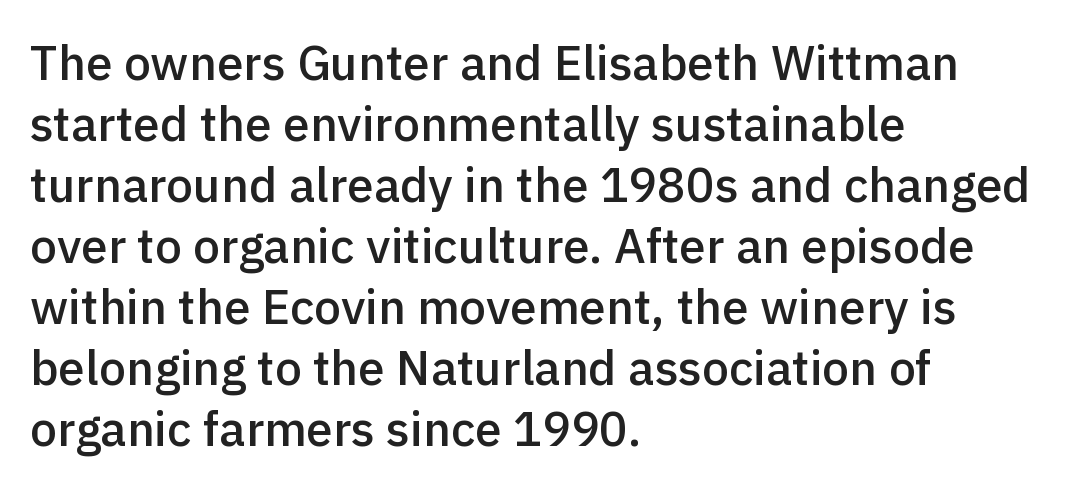
The image shows 48 px semibold sans-serif type, upright; set left-aligned, normal line spacing (1.27x), normal letter spacing, not underlined; a medium x-height.
